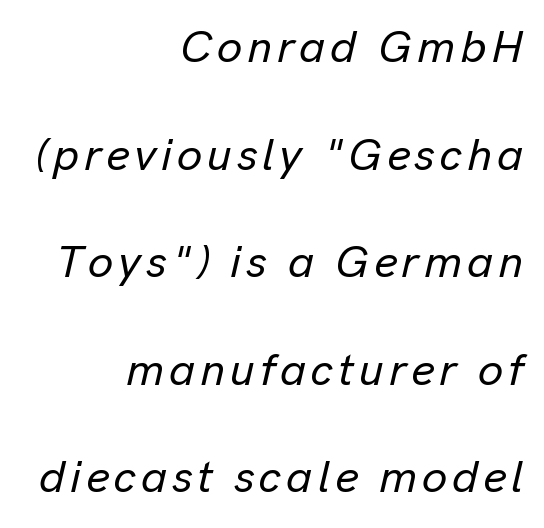
The image shows 45 px text type, italic (leaning right); set right-aligned, loose line spacing (2.39x), not underlined; low stroke contrast and a medium x-height.
